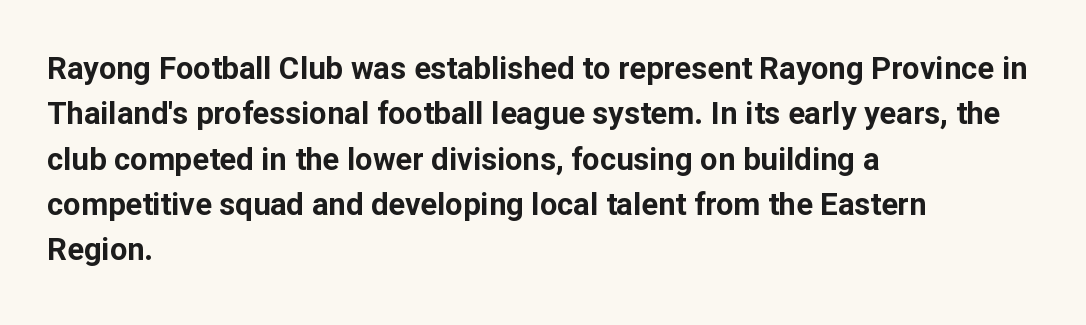
The image shows 31 px bold sans-serif type, upright; set left-aligned, normal line spacing (1.46x), normal letter spacing, not underlined; low stroke contrast and a medium x-height.
